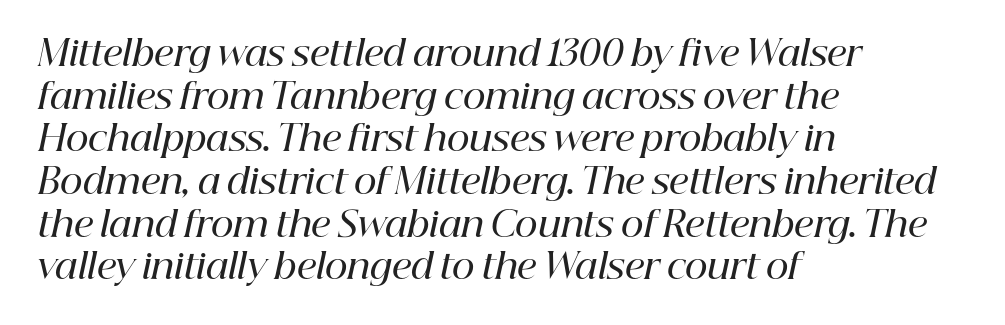
Q: Is the text bold? A: Semi-bold.
Q: Is the text italic (slanted)? A: Yes, it leans right by about 12 degrees.
Q: Is the typeface a serif or a sans-serif typeface? A: Serif.
Q: Is the text underlined? A: No.
Q: How is the paragraph aligned? A: Left-aligned.
Q: Is the spacing between letters normal or unusually wide? A: Normal.
Q: Width (condensed, normal, or wide)? A: Normal.
Q: Stroke contrast? A: High.
Q: x-height? A: Medium.
Q: Monospaced? A: No.
